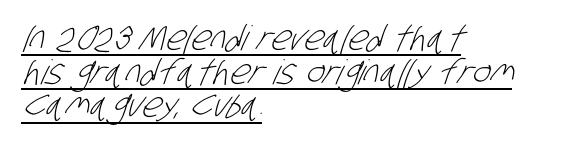
The image shows 34 px light, condensed sans-serif type; set left-aligned, tight line spacing (0.99x), normal letter spacing, underlined; low stroke contrast and a large x-height.
